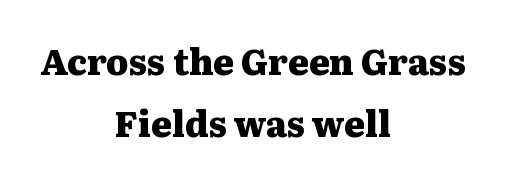
{"serif": "yes", "italic": "no", "bold": "yes", "weight": "heavy", "width": "wide", "stroke_contrast": "medium", "x_height": "medium", "monospaced": "no", "underline": "no", "align": "center", "line_spacing_ratio": 1.76, "letter_spacing": "normal", "letter_spacing_em": 0.0, "glyph_px": 35}
